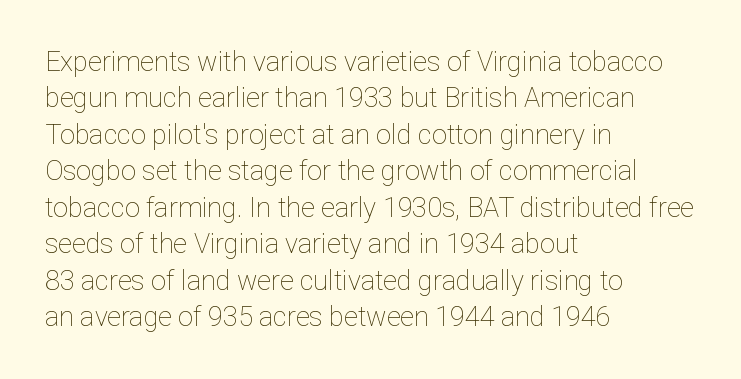
The image shows 27 px text type, upright; set left-aligned, normal line spacing (1.35x), normal letter spacing, not underlined.
